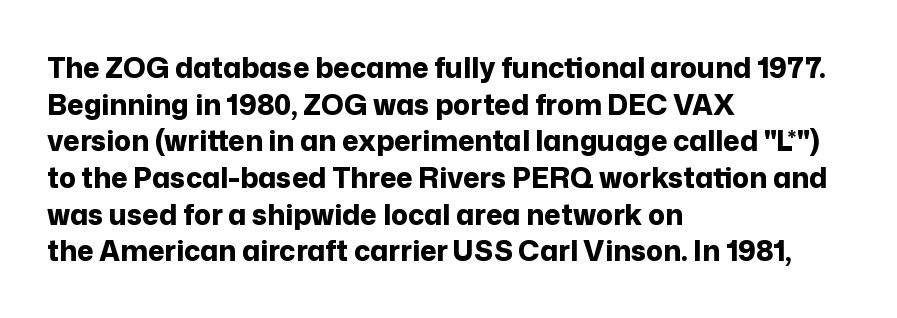
The image shows 28 px bold sans-serif type, upright; set left-aligned, normal line spacing (1.31x), normal letter spacing, not underlined; low stroke contrast and a medium x-height.
